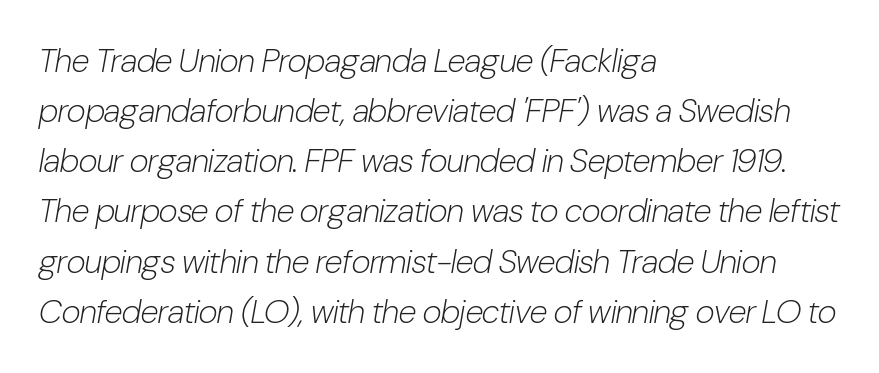
{"italic": "yes", "lean": "right", "slant_degrees": 10, "bold": "no", "weight": "light", "width": "condensed", "stroke_contrast": "low", "x_height": "medium", "monospaced": "no", "underline": "no", "align": "left", "line_spacing": "normal", "line_spacing_ratio": 1.52, "letter_spacing": "normal", "letter_spacing_em": 0.0, "glyph_px": 33}
